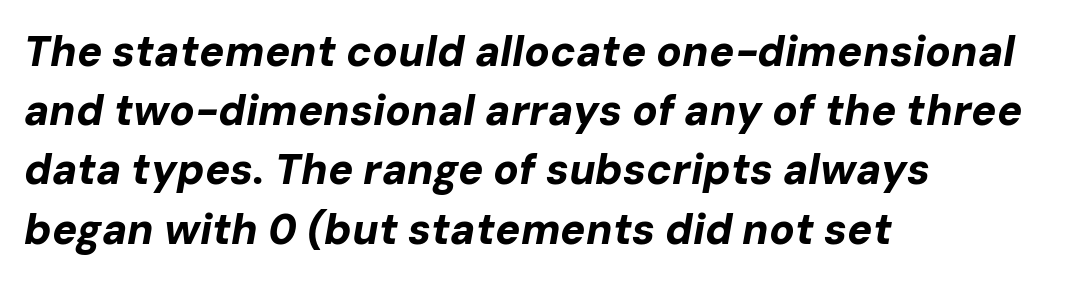
The face used here is rendered with its standard letterfit. Baseline-to-baseline distance is the conventional proportion of letter height. Layout note: lines flush left. Its strokes are broad and dark, the hallmark of bold type. A clean baseline with only descenders dipping below it.
